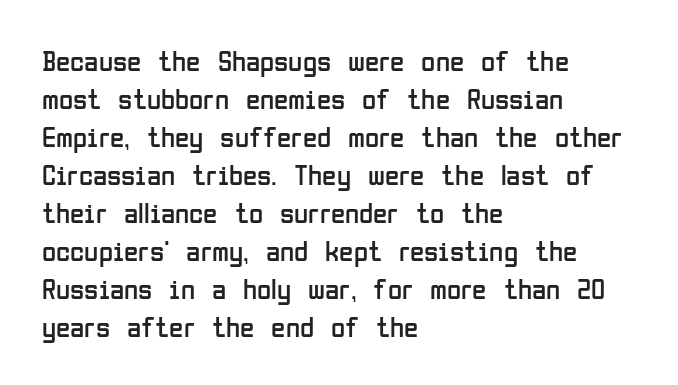
{"serif": "no", "italic": "no", "bold": "no", "weight": "regular", "width": "condensed", "stroke_contrast": "low", "x_height": "medium", "monospaced": "no", "underline": "no", "align": "left", "line_spacing": "normal", "line_spacing_ratio": 1.31, "letter_spacing": "normal", "letter_spacing_em": 0.0, "glyph_px": 29}
